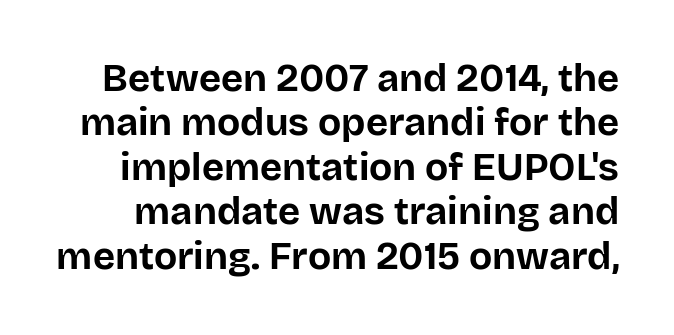
{"serif": "no", "italic": "no", "bold": "yes", "weight": "bold", "width": "normal", "stroke_contrast": "low", "x_height": "large", "monospaced": "no", "underline": "no", "line_spacing_ratio": 1.17, "letter_spacing": "normal", "letter_spacing_em": 0.0, "glyph_px": 38}
